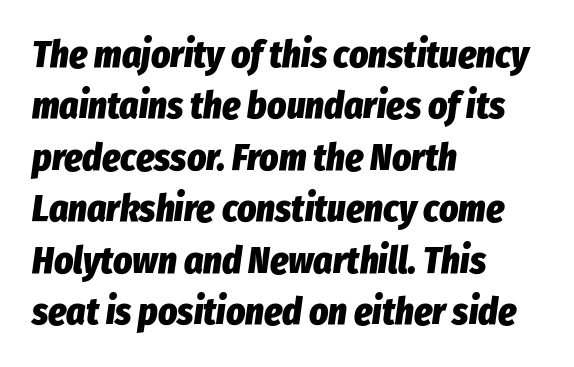
{"italic": "yes", "lean": "right", "slant_degrees": 8, "bold": "yes", "weight": "heavy", "width": "condensed", "stroke_contrast": "low", "x_height": "medium", "monospaced": "no", "underline": "no", "align": "left", "line_spacing": "normal", "line_spacing_ratio": 1.39, "letter_spacing": "normal", "letter_spacing_em": 0.0, "glyph_px": 37}
